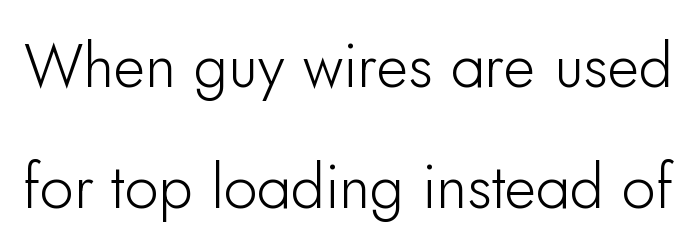
The image shows 61 px sans-serif type, upright; set loose line spacing (1.98x), normal letter spacing, not underlined; low stroke contrast and a small x-height.
